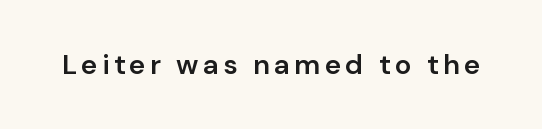
{"serif": "no", "italic": "no", "bold": "semi", "weight": "semibold", "width": "normal", "stroke_contrast": "low", "x_height": "medium", "monospaced": "no", "underline": "no", "glyph_px": 28}
